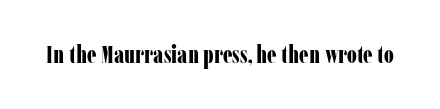
{"italic": "no", "bold": "yes", "underline": "no", "letter_spacing": "normal", "letter_spacing_em": 0.0, "glyph_px": 24}
